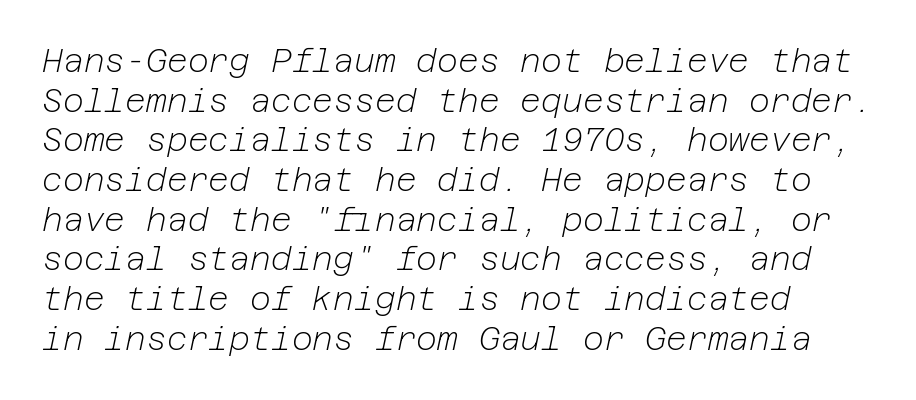
Q: Is the text bold? A: No.
Q: Is the text italic (slanted)? A: Yes, it leans right by about 12 degrees.
Q: Is the text underlined? A: No.
Q: How is the paragraph aligned? A: Left-aligned.
Q: Is the spacing between letters normal or unusually wide? A: Normal.
Q: Width (condensed, normal, or wide)? A: Normal.
Q: Stroke contrast? A: Low.
Q: x-height? A: Medium.
